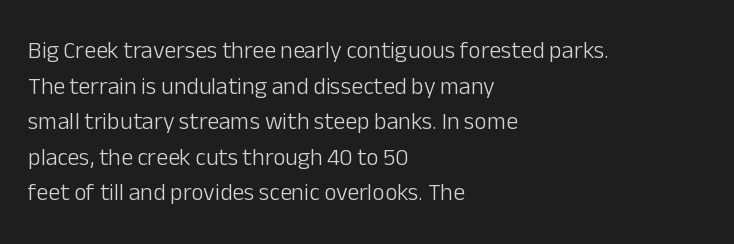
Q: Is the text bold? A: No.
Q: Is the text italic (slanted)? A: No, it is upright.
Q: Is the text underlined? A: No.
Q: How is the paragraph aligned? A: Left-aligned.
Q: Is the spacing between letters normal or unusually wide? A: Normal.
Q: Is the spacing between lines tight, normal or loose? A: Normal.
